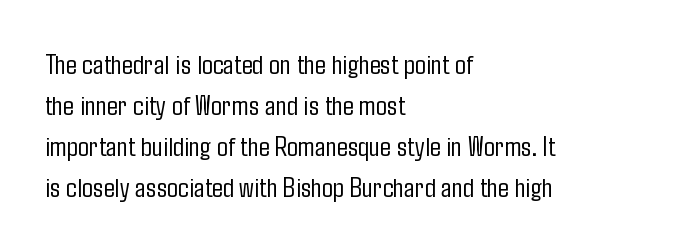
Q: Is the text bold? A: No.
Q: Is the text italic (slanted)? A: No, it is upright.
Q: Is the typeface a serif or a sans-serif typeface? A: Sans-serif.
Q: Is the text underlined? A: No.
Q: How is the paragraph aligned? A: Left-aligned.
Q: Is the spacing between letters normal or unusually wide? A: Normal.
Q: Is the spacing between lines tight, normal or loose? A: Normal.
Q: Width (condensed, normal, or wide)? A: Condensed.
Q: Stroke contrast? A: Low.
Q: x-height? A: Medium.
Q: Monospaced? A: No.
